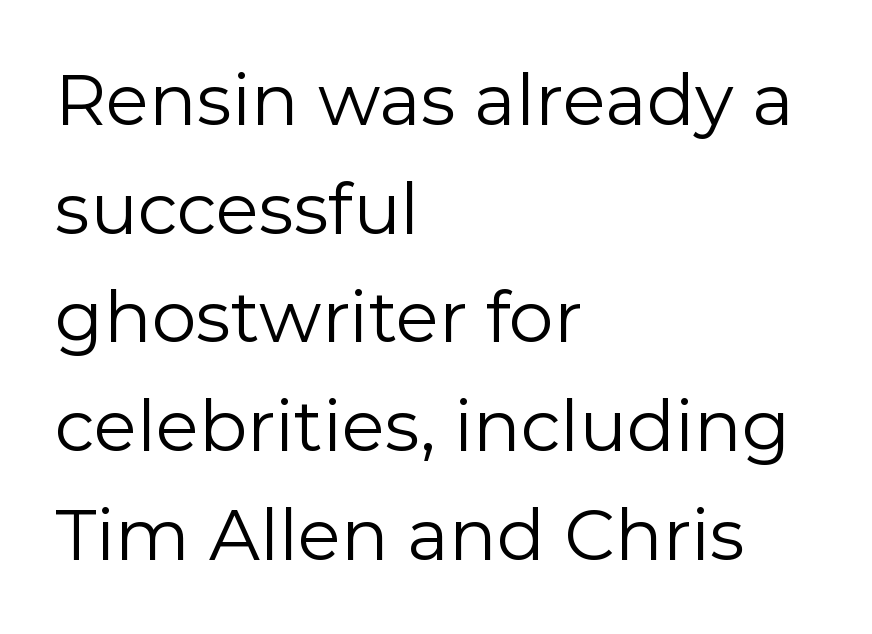
The image shows 71 px regular-weight sans-serif type, upright; set left-aligned, normal line spacing (1.53x), normal letter spacing, not underlined; low stroke contrast and a medium x-height.
